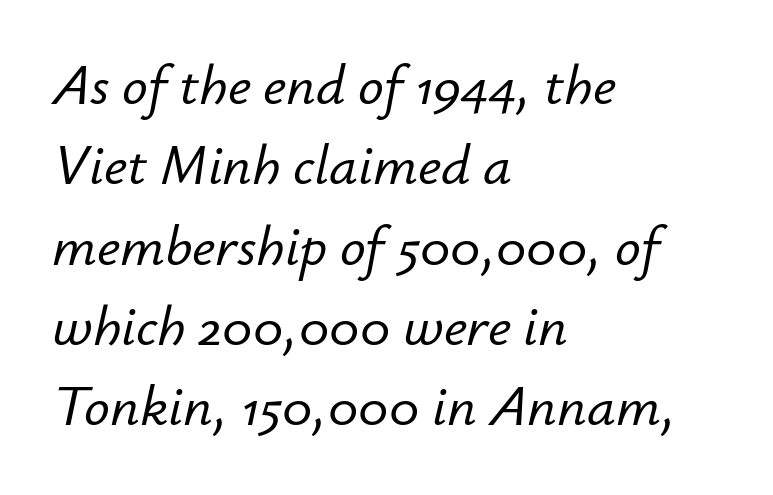
Q: Is the text italic (slanted)? A: Yes, it leans right by about 12 degrees.
Q: Is the text underlined? A: No.
Q: How is the paragraph aligned? A: Left-aligned.
Q: Is the spacing between letters normal or unusually wide? A: Normal.
Q: Is the spacing between lines tight, normal or loose? A: Normal.
Q: Width (condensed, normal, or wide)? A: Normal.
Q: Stroke contrast? A: Low.
Q: x-height? A: Small.
Q: Monospaced? A: No.
